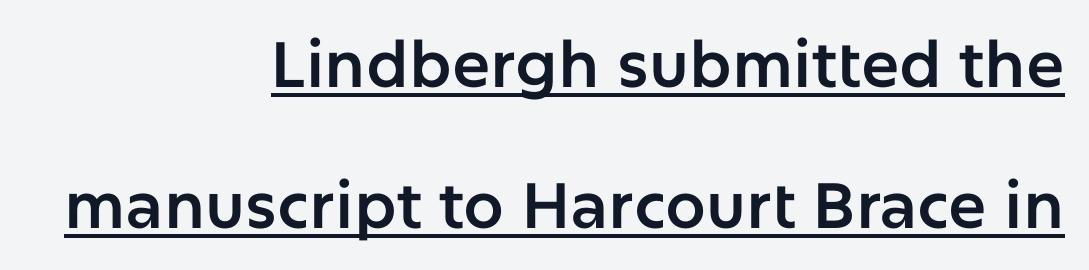
{"serif": "no", "italic": "no", "width": "normal", "stroke_contrast": "low", "x_height": "medium", "monospaced": "no", "underline": "yes", "align": "right", "line_spacing": "loose", "line_spacing_ratio": 2.2, "letter_spacing": "normal", "letter_spacing_em": 0.0, "glyph_px": 64}
